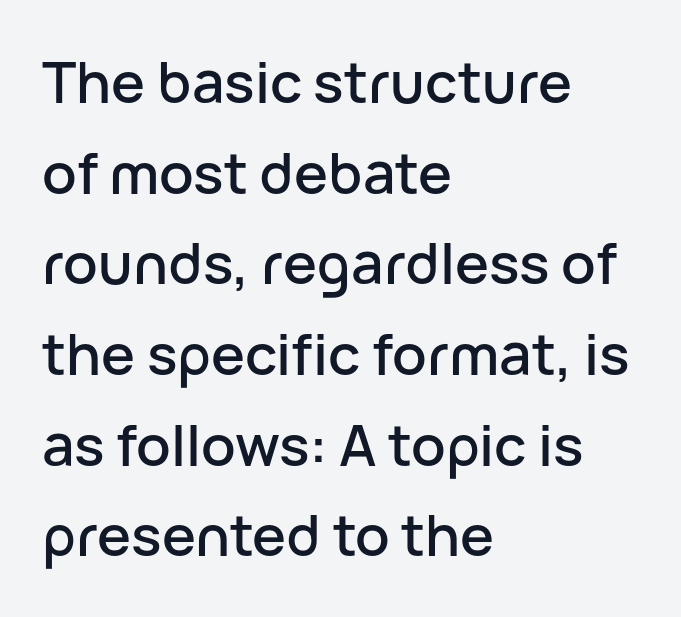
Q: Is the text italic (slanted)? A: No, it is upright.
Q: Is the typeface a serif or a sans-serif typeface? A: Sans-serif.
Q: Is the text underlined? A: No.
Q: How is the paragraph aligned? A: Left-aligned.
Q: Is the spacing between letters normal or unusually wide? A: Normal.
Q: Is the spacing between lines tight, normal or loose? A: Normal.
Q: Width (condensed, normal, or wide)? A: Normal.
Q: Stroke contrast? A: Low.
Q: x-height? A: Medium.
Q: Monospaced? A: No.
